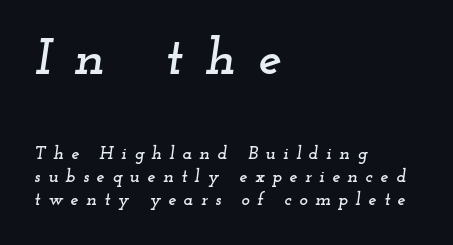
{"serif": "yes", "italic": "yes", "lean": "right", "slant_degrees": 12, "width": "wide", "stroke_contrast": "low", "x_height": "small", "monospaced": "no", "underline": "no", "align": "left", "line_spacing": "normal", "line_spacing_ratio": 1.29, "letter_spacing": "wide", "letter_spacing_em": 0.42, "larger_block": "first", "size_ratio": 2.94, "glyph_px": 53}
